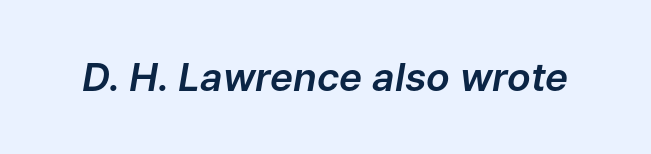
Honestly, the letter spacing is just normal — you wouldn't notice it. A typesetter would call this proportional, since set widths differ per character. The foot of each line stays bare and open. These lines were composed using italics.
